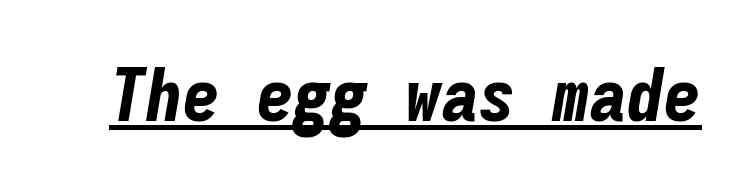
Does the lettering tilt? It does — this is italic. This sample has the even, mechanical cadence of fixed-width lettering. The type is set solid horizontally, with unmodified tracking. Thick stems and heavy bowls — unmistakably bold.
